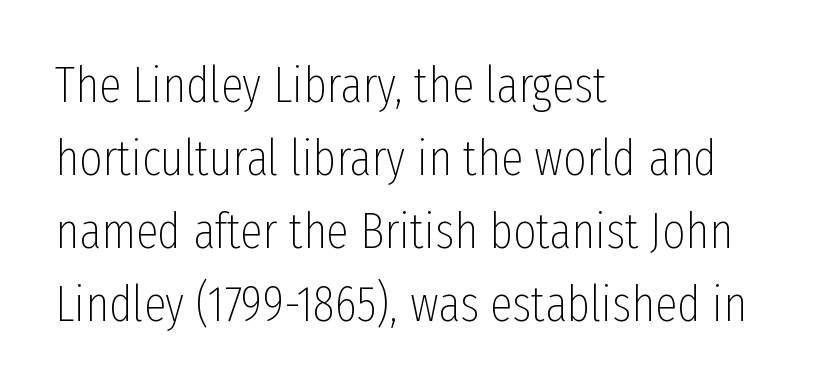
Q: Is the text bold? A: No.
Q: Is the text italic (slanted)? A: No, it is upright.
Q: Is the typeface a serif or a sans-serif typeface? A: Sans-serif.
Q: Is the text underlined? A: No.
Q: How is the paragraph aligned? A: Left-aligned.
Q: Is the spacing between letters normal or unusually wide? A: Normal.
Q: Is the spacing between lines tight, normal or loose? A: Normal.
Q: Width (condensed, normal, or wide)? A: Condensed.
Q: Stroke contrast? A: Low.
Q: x-height? A: Medium.
Q: Monospaced? A: No.
